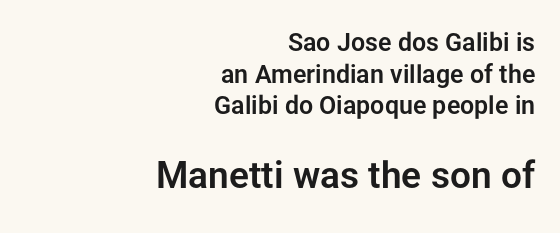
The image shows 37 px sans-serif type, upright; set right-aligned, normal line spacing (1.27x), normal letter spacing, not underlined; the second (bottom) block is 1.48x larger; low stroke contrast and a medium x-height.
